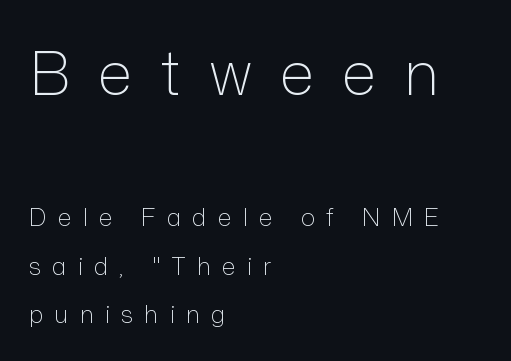
The image shows 60 px light sans-serif type, upright; set left-aligned, loose line spacing (2.03x), unusually wide letter spacing (+0.47 em), not underlined; the first (top) block is 2.5x larger; low stroke contrast and a medium x-height.
